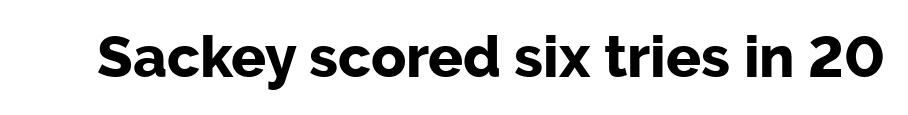
The image shows 58 px bold sans-serif type, upright; set normal letter spacing, not underlined; low stroke contrast and a medium x-height.
